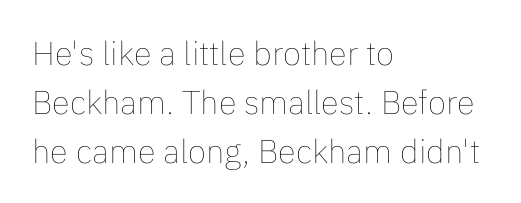
Q: Is the text bold? A: No.
Q: Is the text italic (slanted)? A: No, it is upright.
Q: Is the text underlined? A: No.
Q: How is the paragraph aligned? A: Left-aligned.
Q: Is the spacing between letters normal or unusually wide? A: Normal.
Q: Is the spacing between lines tight, normal or loose? A: Normal.
Q: Width (condensed, normal, or wide)? A: Normal.
Q: Stroke contrast? A: Low.
Q: x-height? A: Medium.
Q: Monospaced? A: No.
